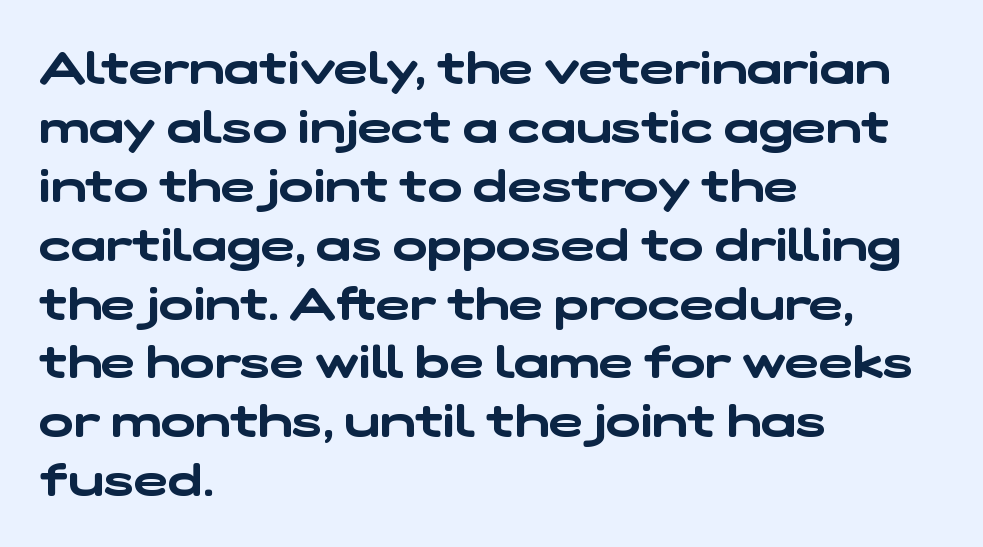
Short and long lines alike share a common starting point at left. Check under the words: just untouched page. Short note: letters normally spaced. Note the varied advance widths — an 'i' is clearly narrower than an 'm'.
